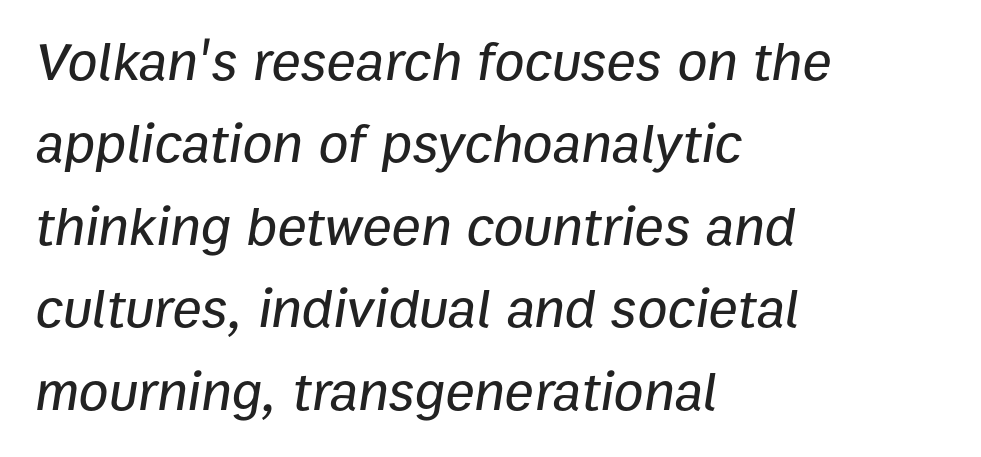
The image shows 55 px text type, italic (leaning right); set left-aligned, normal line spacing (1.5x), normal letter spacing, not underlined; low stroke contrast and a medium x-height.
